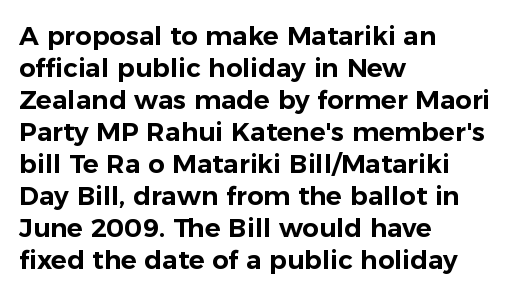
Standard letterfit; no display-style spreading of the glyphs. The string is rendered with underlining switched off. Compared with a centered layout, this one pins lines to the left instead. Vertical strokes here are truly vertical.
